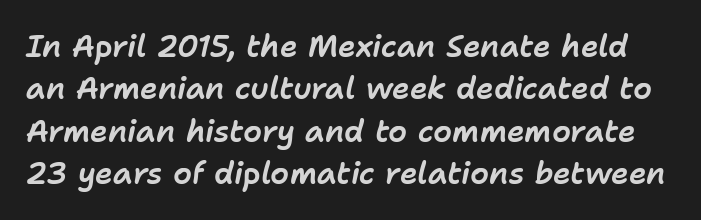
{"italic": "yes", "lean": "right", "slant_degrees": 11, "width": "normal", "stroke_contrast": "low", "x_height": "medium", "monospaced": "no", "underline": "no", "line_spacing": "normal", "line_spacing_ratio": 1.41, "letter_spacing": "normal", "letter_spacing_em": 0.0, "glyph_px": 30}
